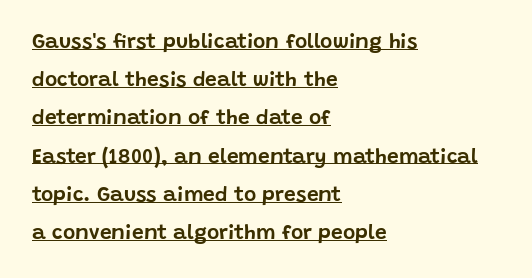
{"italic": "no", "underline": "yes", "align": "left", "line_spacing_ratio": 1.82, "letter_spacing": "normal", "letter_spacing_em": 0.0, "glyph_px": 21}
